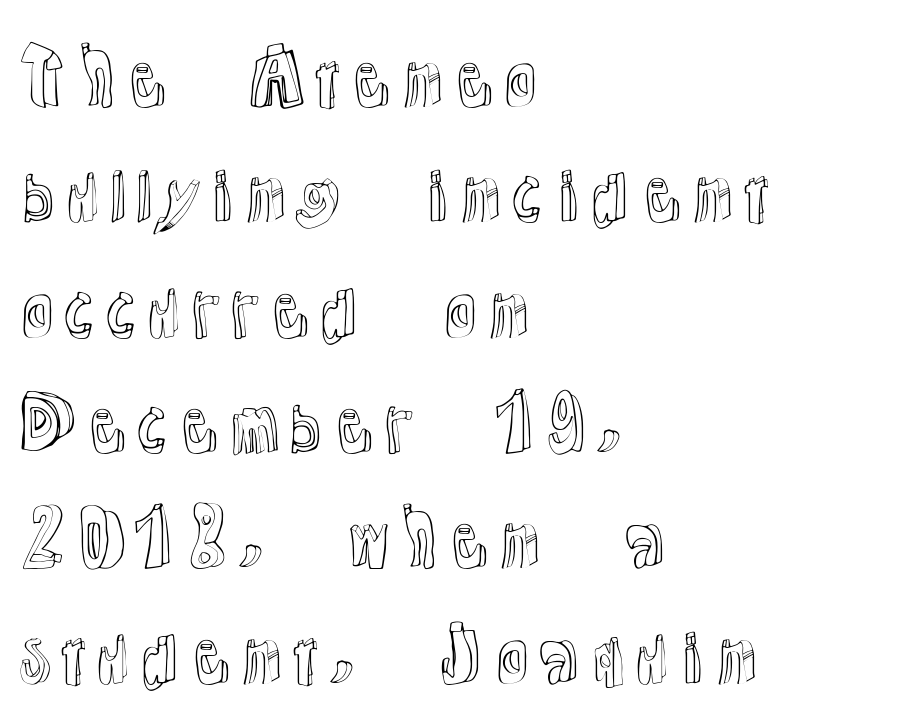
The image shows 73 px text type, upright; set left-aligned, normal line spacing (1.58x), normal letter spacing, not underlined; a medium x-height.
